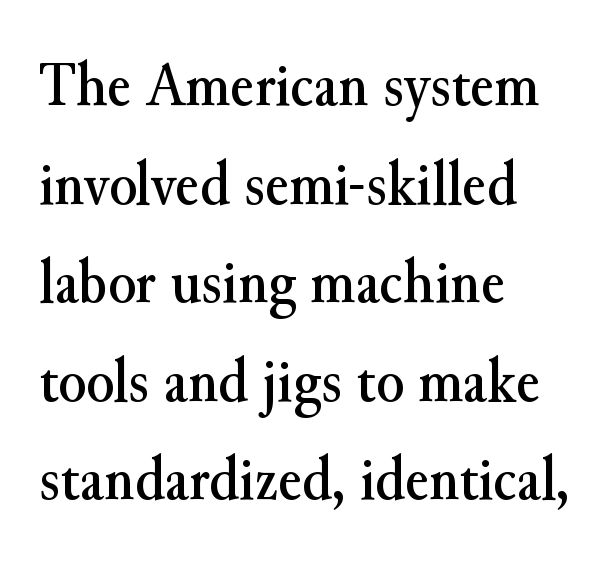
{"serif": "yes", "italic": "no", "width": "normal", "stroke_contrast": "medium", "x_height": "small", "monospaced": "no", "underline": "no", "align": "left", "line_spacing": "normal", "line_spacing_ratio": 1.54, "letter_spacing": "normal", "letter_spacing_em": 0.0, "glyph_px": 64}
